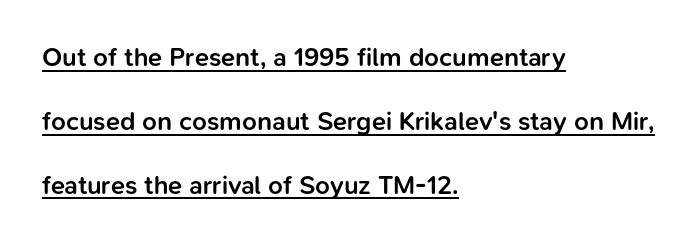
Q: Is the text bold? A: Semi-bold.
Q: Is the text italic (slanted)? A: No, it is upright.
Q: Is the text underlined? A: Yes.
Q: How is the paragraph aligned? A: Left-aligned.
Q: Is the spacing between letters normal or unusually wide? A: Normal.
Q: Is the spacing between lines tight, normal or loose? A: Loose.
